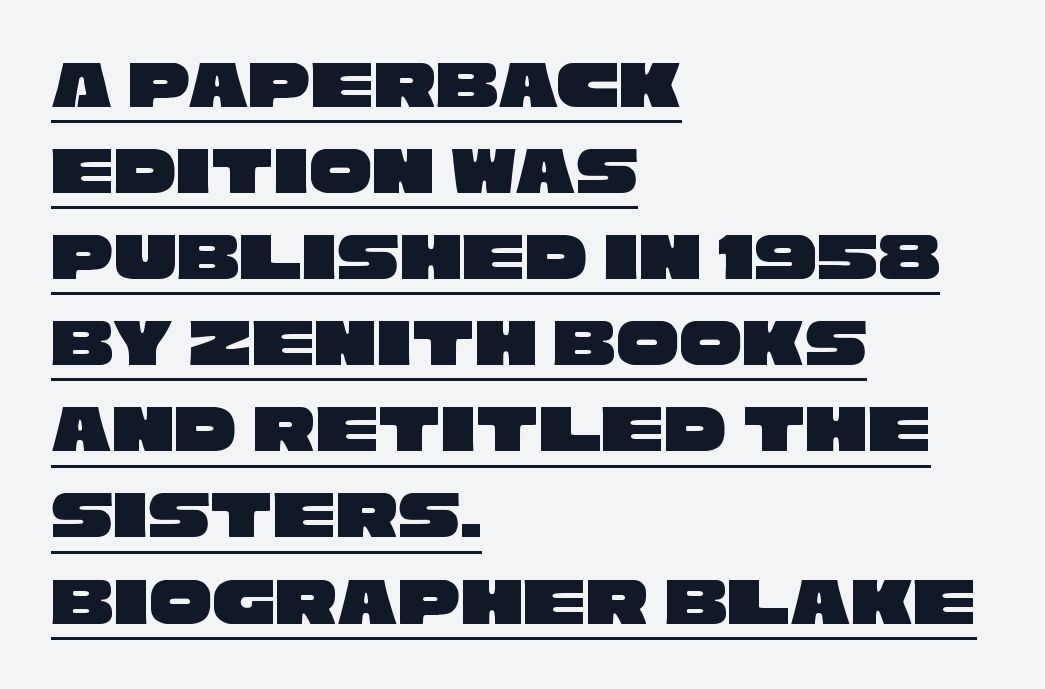
The lines are quadded left. Does a line run under the words? Yes, clearly. You could call the tracking neutral — neither tight nor loose. A typesetter would label this face a sans. A typesetter would call this proportional, since set widths differ per character.
